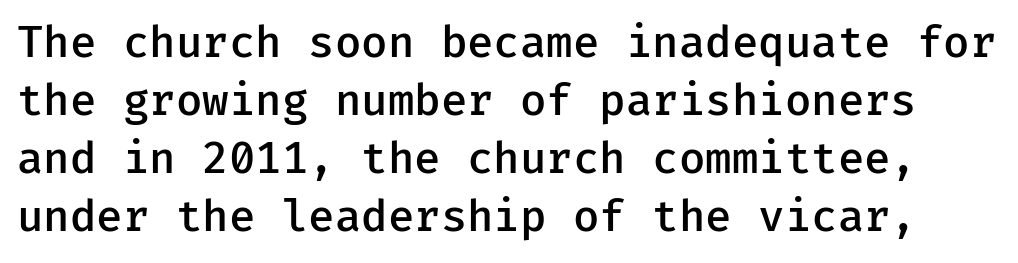
Q: Is the text bold? A: Semi-bold.
Q: Is the text italic (slanted)? A: No, it is upright.
Q: Is the typeface a serif or a sans-serif typeface? A: Sans-serif.
Q: Is the text underlined? A: No.
Q: Is the spacing between letters normal or unusually wide? A: Normal.
Q: Is the spacing between lines tight, normal or loose? A: Normal.
Q: Width (condensed, normal, or wide)? A: Normal.
Q: Stroke contrast? A: Low.
Q: x-height? A: Medium.
Q: Monospaced? A: Yes.
